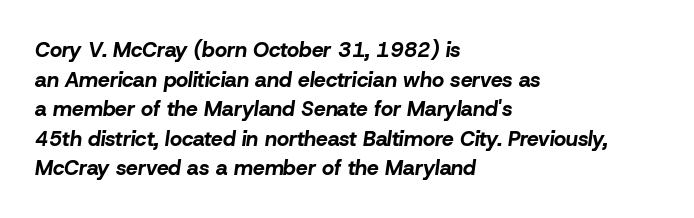
{"italic": "yes", "lean": "right", "slant_degrees": 8, "bold": "yes", "underline": "no", "align": "left", "line_spacing": "normal", "line_spacing_ratio": 1.41, "letter_spacing": "normal", "letter_spacing_em": 0.0, "glyph_px": 21}
